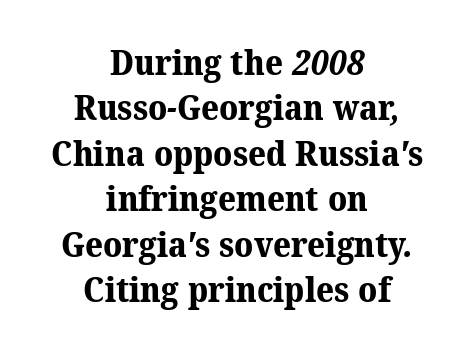
Between one letter and the next there's only the usual sliver of space. If you folded the block vertically in half, each line would mirror itself in length. Examine the stroke ends and you'll spot serifs. The foot of each line stays bare and open.
